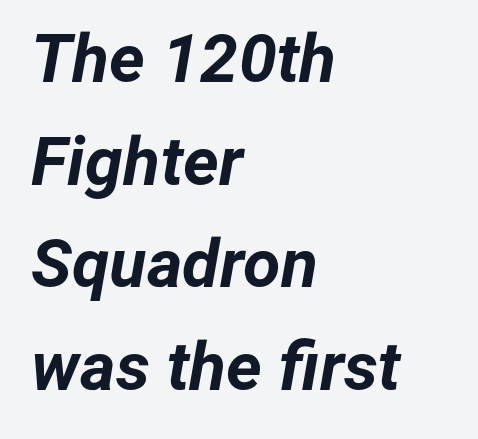
Q: Is the text bold? A: Yes.
Q: Is the text italic (slanted)? A: Yes, it leans right by about 12 degrees.
Q: Is the text underlined? A: No.
Q: How is the paragraph aligned? A: Left-aligned.
Q: Is the spacing between letters normal or unusually wide? A: Normal.
Q: Is the spacing between lines tight, normal or loose? A: Normal.
Q: Width (condensed, normal, or wide)? A: Normal.
Q: Stroke contrast? A: Low.
Q: x-height? A: Medium.
Q: Monospaced? A: No.
